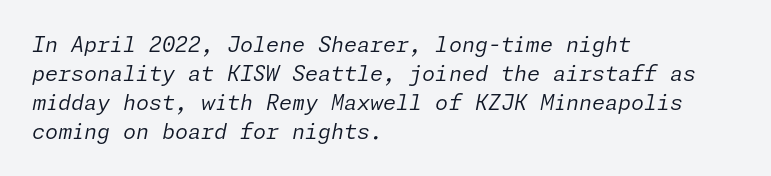
Successive baselines arrive at the customary interval. The string is rendered with underlining switched off. Each line starts at the same left margin while the right side varies. There's an unmistakable incline to the writing here. The letters look calm and open, with moderate or lighter stems.
